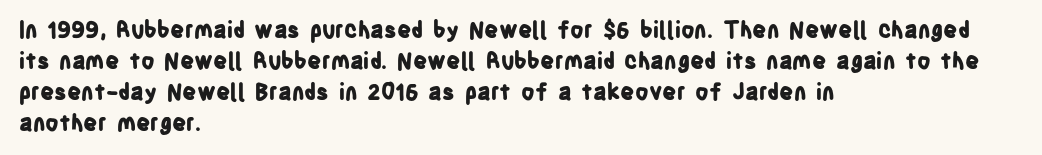
The image shows 22 px bold type, upright; set left-aligned, normal line spacing (1.41x), normal letter spacing, not underlined.
